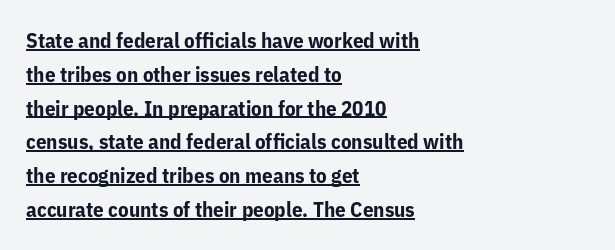
Q: Is the text bold? A: Yes.
Q: Is the text italic (slanted)? A: No, it is upright.
Q: Is the text underlined? A: Yes.
Q: How is the paragraph aligned? A: Left-aligned.
Q: Is the spacing between letters normal or unusually wide? A: Normal.
Q: Is the spacing between lines tight, normal or loose? A: Normal.
